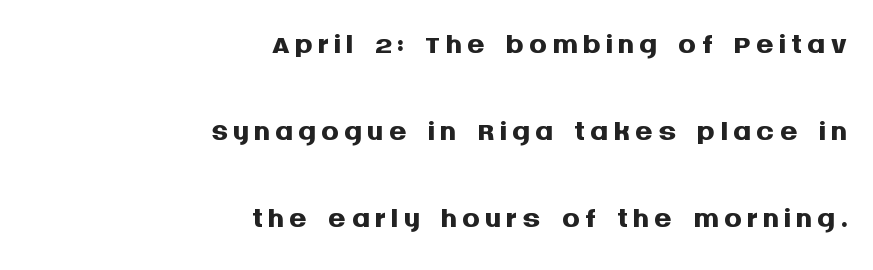
Q: Is the text bold? A: Yes.
Q: Is the text italic (slanted)? A: No, it is upright.
Q: Is the typeface a serif or a sans-serif typeface? A: Sans-serif.
Q: Is the text underlined? A: No.
Q: How is the paragraph aligned? A: Right-aligned.
Q: Is the spacing between lines tight, normal or loose? A: Loose.
Q: Width (condensed, normal, or wide)? A: Normal.
Q: Stroke contrast? A: Medium.
Q: x-height? A: Large.
Q: Monospaced? A: No.
